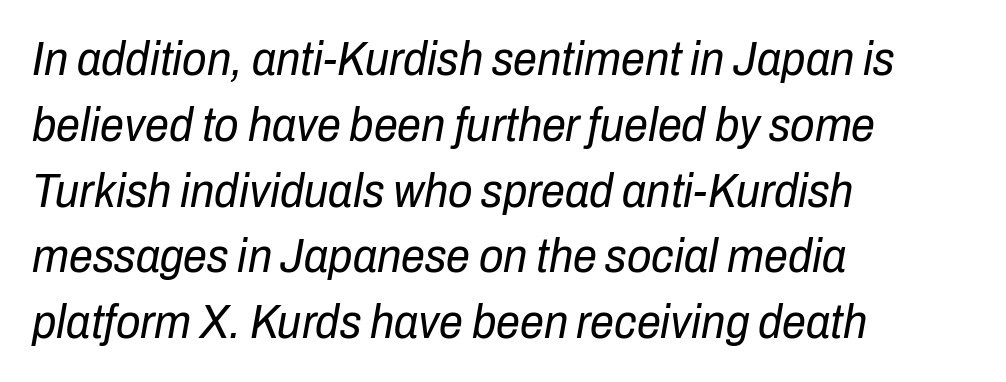
Honestly, the letter spacing is just normal — you wouldn't notice it. Regular leading. These glyphs show unthickened strokes, regular width or finer. The passage shown leans; its letterforms are oblique.
